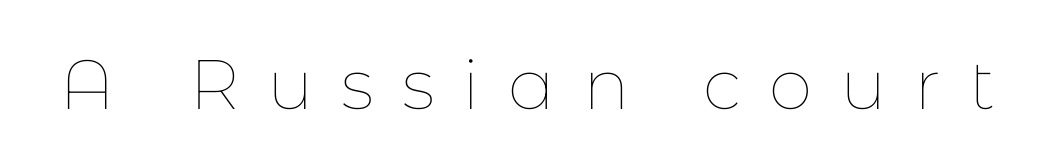
The image shows 70 px thin type, upright; set unusually wide letter spacing (+0.4 em), not underlined; low stroke contrast and a medium x-height.
